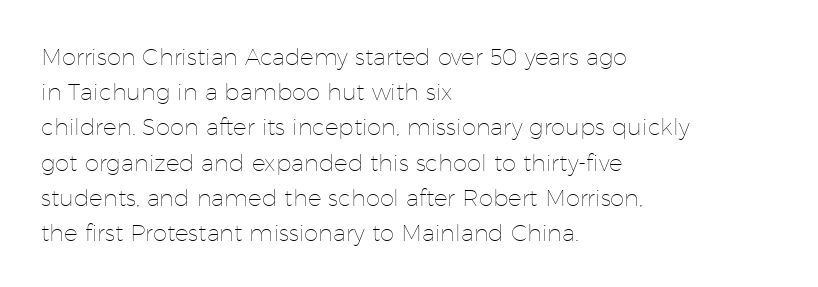
A typesetter would call this leading conventional body-copy spacing. Casual observation: everything's shoved over to the left. Counters stay open thanks to moderate or lighter strokes. The lettering stays uniformly vertical, giving the passage a roman look. No extra tracking has been applied to these lines. The gap between lines stays unmarked.
